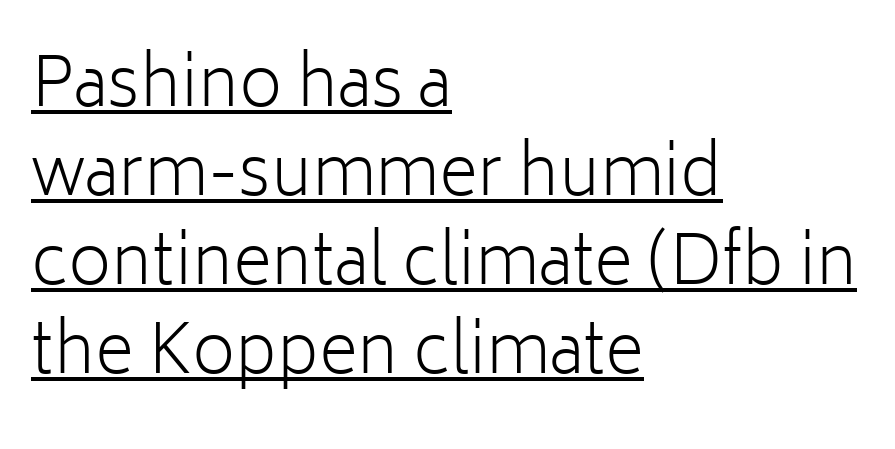
Q: Is the text bold? A: No.
Q: Is the text italic (slanted)? A: No, it is upright.
Q: Is the typeface a serif or a sans-serif typeface? A: Sans-serif.
Q: Is the text underlined? A: Yes.
Q: How is the paragraph aligned? A: Left-aligned.
Q: Is the spacing between letters normal or unusually wide? A: Normal.
Q: Is the spacing between lines tight, normal or loose? A: Normal.
Q: Width (condensed, normal, or wide)? A: Normal.
Q: Stroke contrast? A: Low.
Q: x-height? A: Medium.
Q: Monospaced? A: No.
